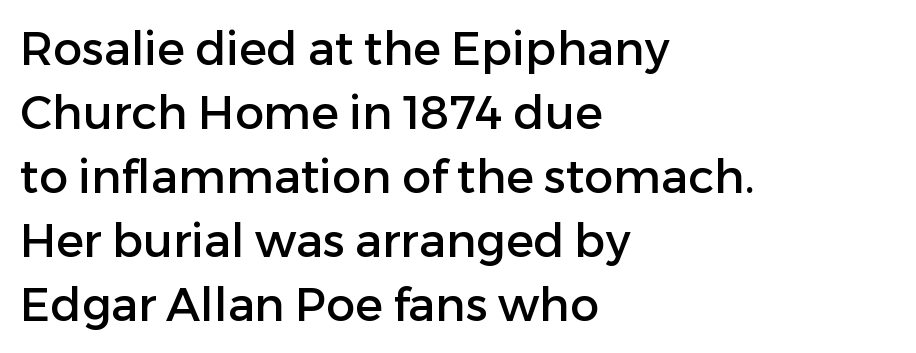
The image shows 46 px sans-serif type, upright; set left-aligned, normal line spacing (1.39x), normal letter spacing, not underlined; low stroke contrast and a medium x-height.
